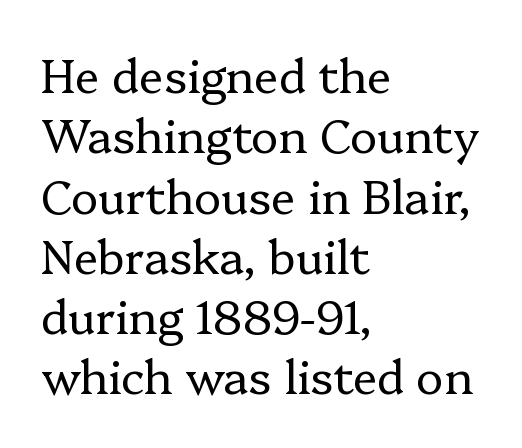
Descenders are the only things crossing below the line. The typeface chosen for these lines features serifs. The face used here is proportionally spaced, like ordinary book or web type. These glyphs show unthickened strokes, regular width or finer.
